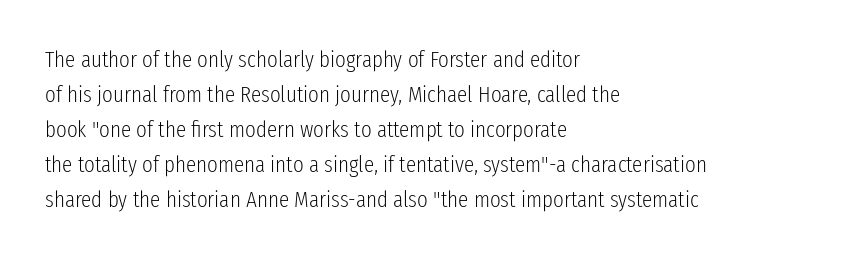
The image shows 23 px text type, upright; set left-aligned, normal line spacing (1.52x), normal letter spacing, not underlined.
